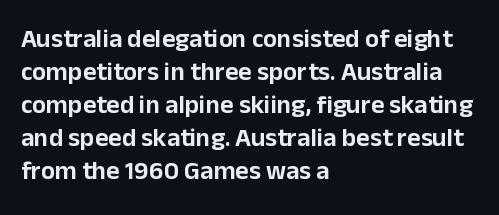
{"italic": "no", "underline": "no", "align": "left", "line_spacing": "normal", "line_spacing_ratio": 1.27, "letter_spacing": "normal", "letter_spacing_em": 0.0, "glyph_px": 26}
